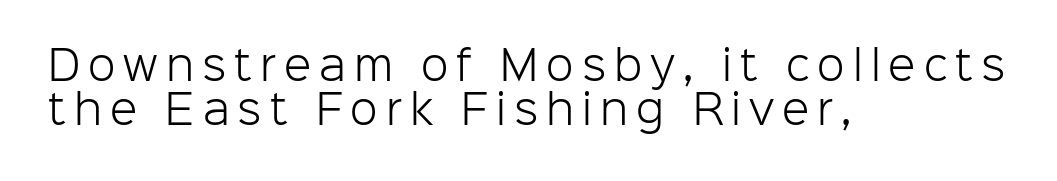
Q: Is the text bold? A: No.
Q: Is the text italic (slanted)? A: No, it is upright.
Q: Is the typeface a serif or a sans-serif typeface? A: Sans-serif.
Q: Is the text underlined? A: No.
Q: How is the paragraph aligned? A: Left-aligned.
Q: Is the spacing between letters normal or unusually wide? A: Unusually wide.
Q: Is the spacing between lines tight, normal or loose? A: Tight.
Q: Width (condensed, normal, or wide)? A: Normal.
Q: Stroke contrast? A: Low.
Q: x-height? A: Medium.
Q: Monospaced? A: No.
